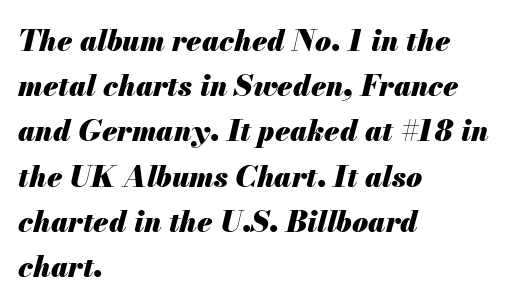
{"italic": "yes", "lean": "right", "slant_degrees": 13, "bold": "yes", "weight": "heavy", "width": "normal", "stroke_contrast": "medium", "x_height": "small", "monospaced": "no", "underline": "no", "align": "left", "line_spacing": "normal", "line_spacing_ratio": 1.56, "letter_spacing": "normal", "letter_spacing_em": 0.0, "glyph_px": 29}
